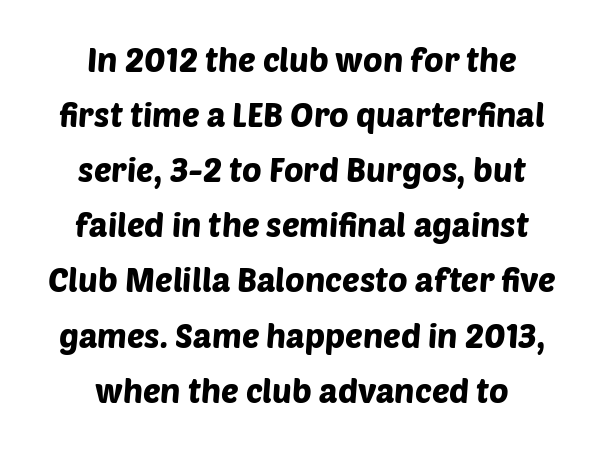
Q: Is the typeface a serif or a sans-serif typeface? A: Sans-serif.
Q: Is the text underlined? A: No.
Q: How is the paragraph aligned? A: Centered.
Q: Is the spacing between letters normal or unusually wide? A: Normal.
Q: Is the spacing between lines tight, normal or loose? A: Normal.
Q: Width (condensed, normal, or wide)? A: Normal.
Q: Stroke contrast? A: Low.
Q: x-height? A: Large.
Q: Monospaced? A: No.
